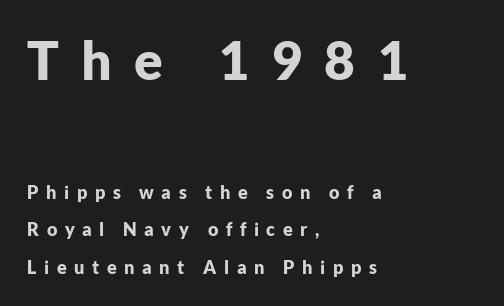
The image shows 53 px bold sans-serif type, upright; set left-aligned, loose line spacing (2.1x), unusually wide letter spacing (+0.42 em), not underlined; the first (top) block is 2.94x larger; low stroke contrast and a medium x-height.
